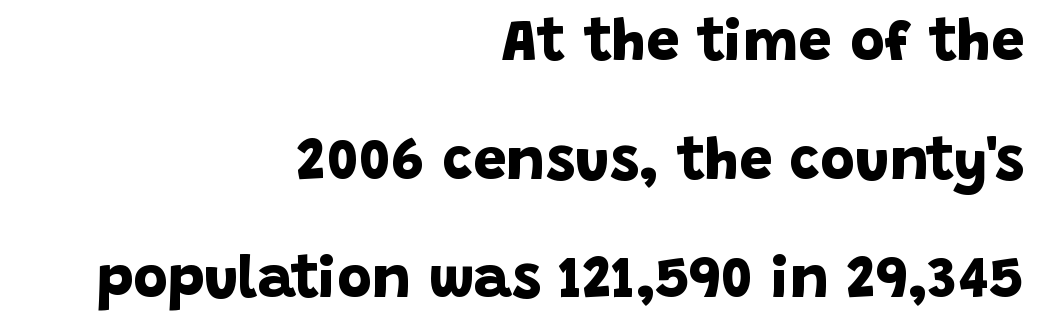
The image shows 59 px bold sans-serif type; set right-aligned, loose line spacing (2.01x), normal letter spacing, not underlined; low stroke contrast and a large x-height.
